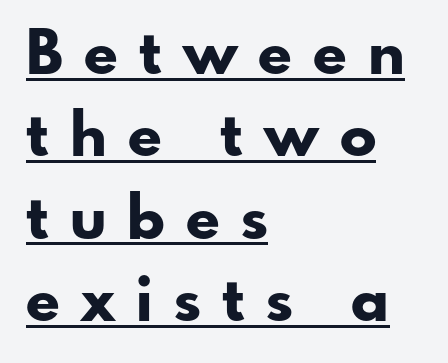
The rendering inserts visible extra space after every character. The font is running at its bold setting. These lines sit exactly where default settings would place them. Looks like regular typesetting: each glyph gets only the width it needs.
